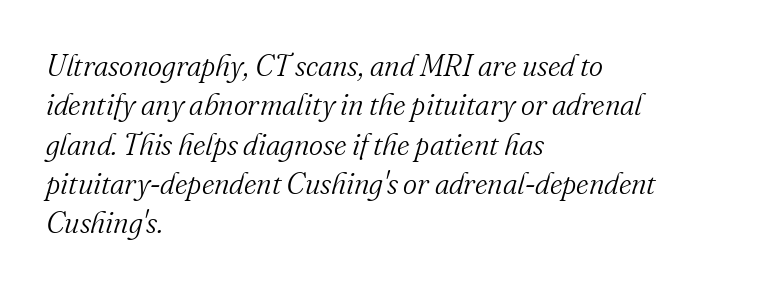
{"serif": "yes", "italic": "yes", "lean": "right", "slant_degrees": 16, "bold": "no", "weight": "light", "width": "normal", "stroke_contrast": "medium", "x_height": "small", "monospaced": "no", "underline": "no", "align": "left", "line_spacing": "normal", "line_spacing_ratio": 1.31, "letter_spacing": "normal", "letter_spacing_em": 0.0, "glyph_px": 30}
